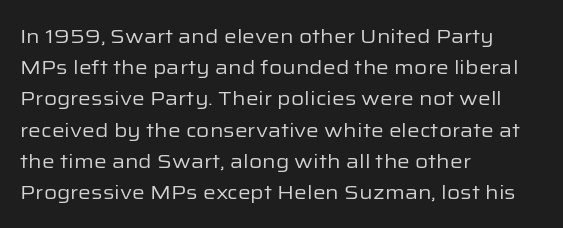
{"italic": "no", "bold": "no", "underline": "no", "align": "left", "line_spacing": "normal", "line_spacing_ratio": 1.56, "letter_spacing": "normal", "letter_spacing_em": 0.0, "glyph_px": 20}
